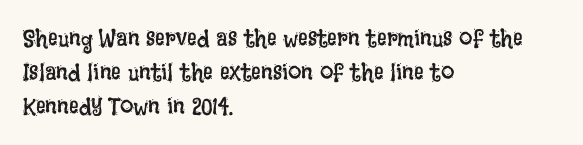
Decoration check: the copy has no underline. Teacher's note: observe the even left margin — that is flush-left alignment. Interline gaps are of average width in this sample. No chunkiness to these letters — they're not bold. These lines were composed using upright roman letters.
